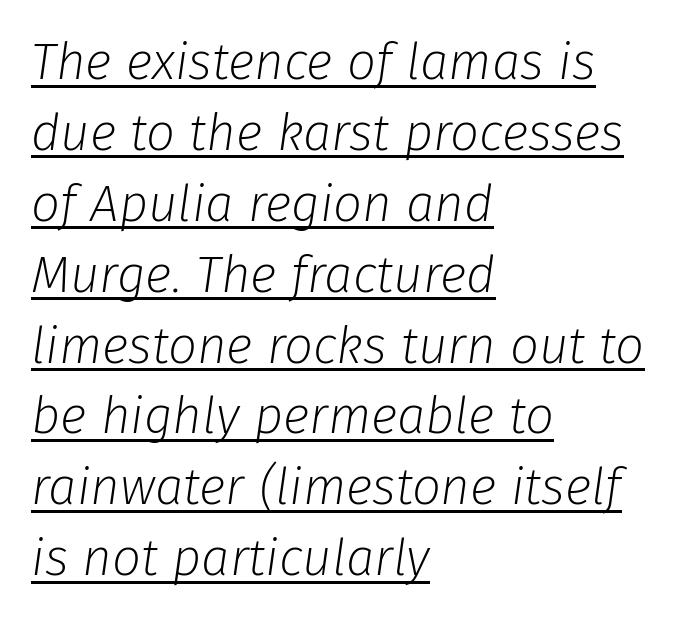
The image shows 51 px light type, italic (leaning right); set left-aligned, normal line spacing (1.39x), normal letter spacing, underlined; low stroke contrast and a medium x-height.
